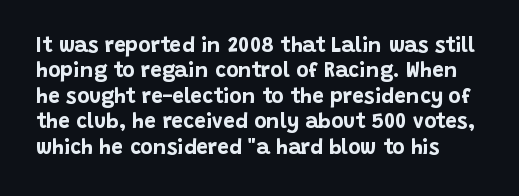
Q: Is the text bold? A: Yes.
Q: Is the text italic (slanted)? A: No, it is upright.
Q: Is the text underlined? A: No.
Q: Is the spacing between letters normal or unusually wide? A: Normal.
